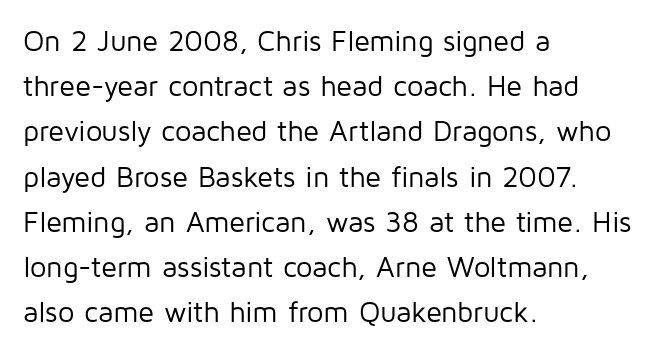
{"serif": "no", "italic": "no", "bold": "no", "weight": "regular", "width": "normal", "stroke_contrast": "low", "x_height": "medium", "monospaced": "no", "underline": "no", "align": "left", "line_spacing": "normal", "line_spacing_ratio": 1.56, "letter_spacing": "normal", "letter_spacing_em": 0.0, "glyph_px": 29}
